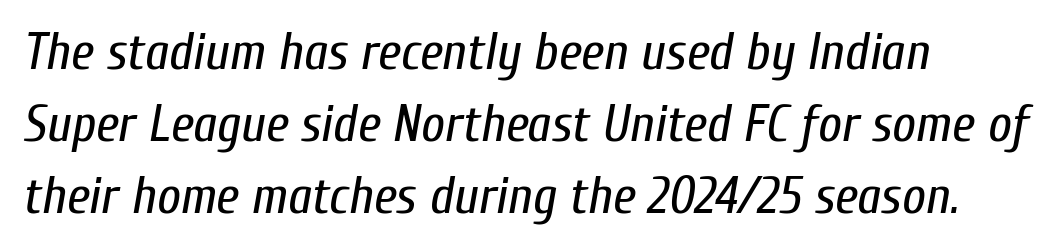
{"italic": "yes", "lean": "right", "slant_degrees": 10, "bold": "no", "weight": "regular", "width": "condensed", "stroke_contrast": "low", "x_height": "medium", "monospaced": "no", "underline": "no", "align": "left", "line_spacing": "normal", "line_spacing_ratio": 1.38, "letter_spacing": "normal", "letter_spacing_em": 0.0, "glyph_px": 52}
